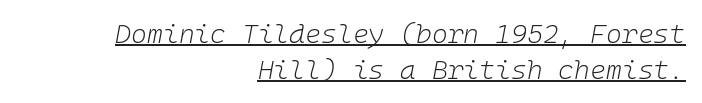
{"italic": "yes", "lean": "right", "slant_degrees": 10, "bold": "no", "underline": "yes", "align": "right", "line_spacing": "normal", "line_spacing_ratio": 1.32, "letter_spacing": "normal", "letter_spacing_em": 0.0, "glyph_px": 27}
